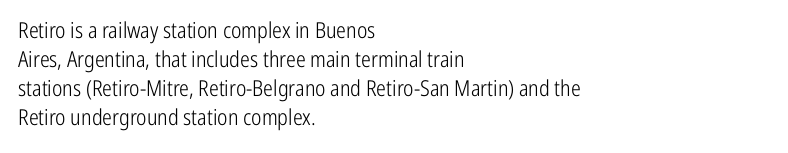
Tall strokes in this sample are plumb rather than angled. The passage shown has conventional tracking throughout. Every row of glyphs begins at an identical x-position on the left. A normal amount of white space separates one row of letters from the next. Type without underlining.
